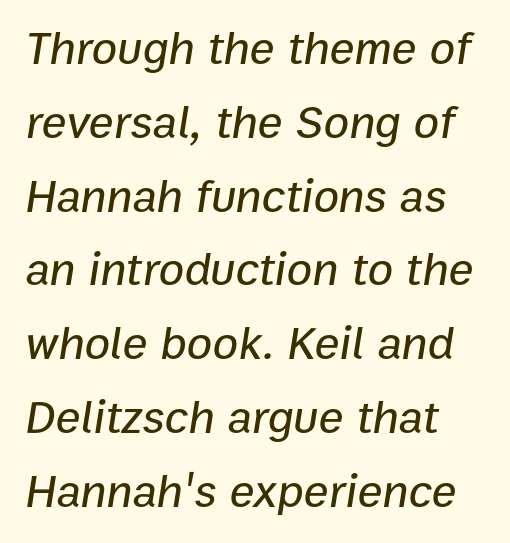
{"italic": "yes", "lean": "right", "slant_degrees": 9, "width": "normal", "stroke_contrast": "low", "x_height": "medium", "monospaced": "no", "underline": "no", "line_spacing": "normal", "line_spacing_ratio": 1.57, "letter_spacing": "normal", "letter_spacing_em": 0.0, "glyph_px": 47}
